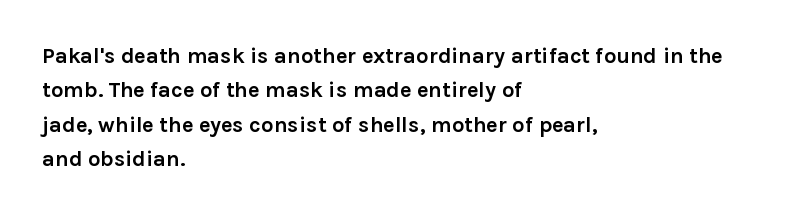
The image shows 22 px bold type, upright; set left-aligned, normal line spacing (1.56x), normal letter spacing, not underlined.
